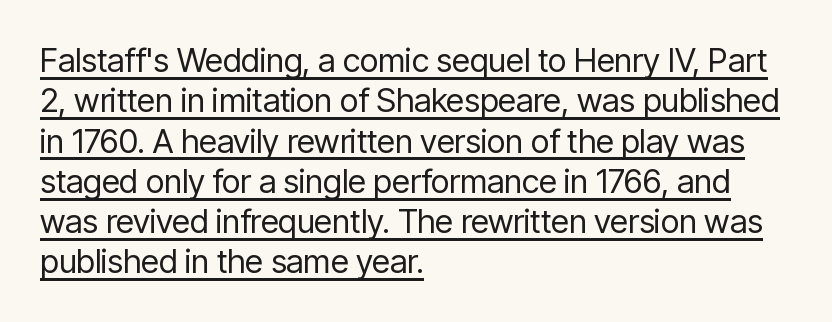
The image shows 33 px regular-weight, condensed sans-serif type, upright; set left-aligned, line spacing 1.22x, normal letter spacing, underlined; low stroke contrast and a medium x-height.
